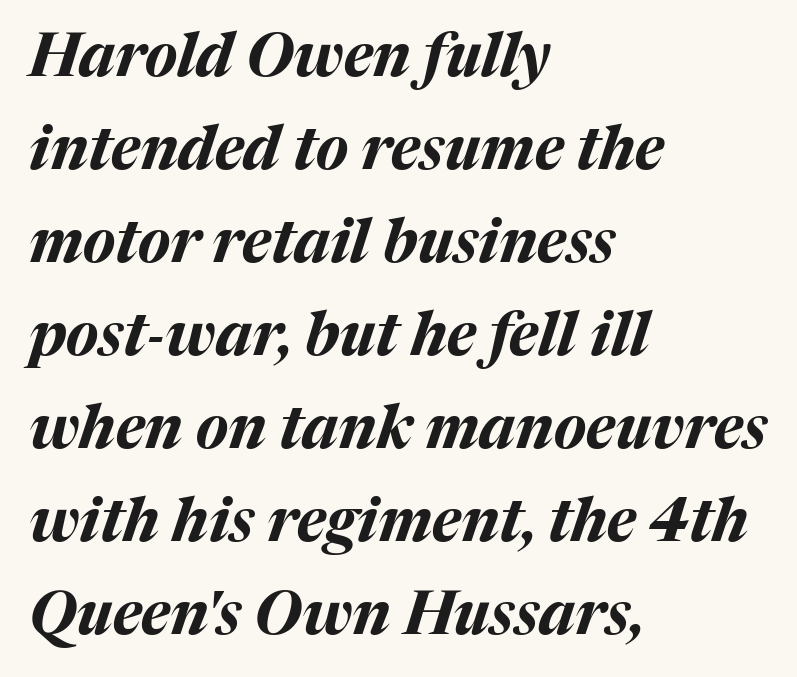
The image shows 60 px bold type, italic (leaning right); set left-aligned, normal line spacing (1.55x), normal letter spacing, not underlined; medium stroke contrast and a medium x-height.
